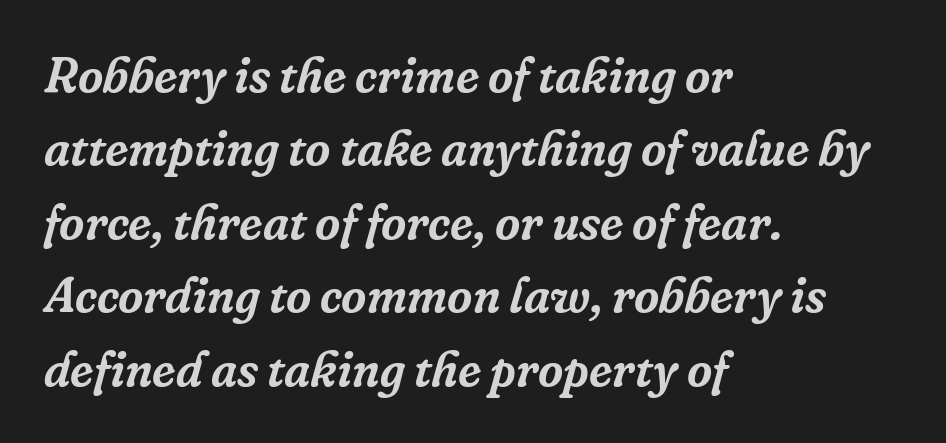
The image shows 49 px serif type, italic (leaning right); set left-aligned, normal line spacing (1.5x), normal letter spacing, not underlined; low stroke contrast and a medium x-height.
